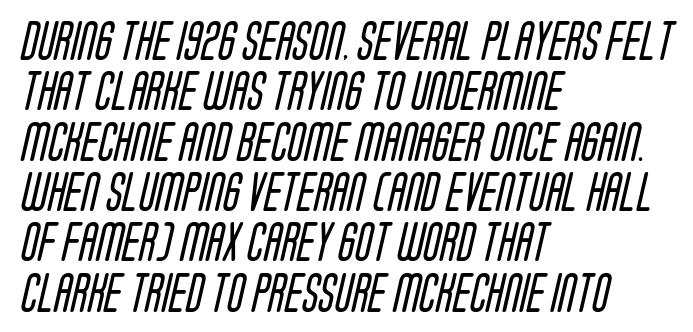
Q: Is the text bold? A: No.
Q: Is the typeface a serif or a sans-serif typeface? A: Sans-serif.
Q: Is the text underlined? A: No.
Q: How is the paragraph aligned? A: Left-aligned.
Q: Is the spacing between letters normal or unusually wide? A: Normal.
Q: Is the spacing between lines tight, normal or loose? A: Normal.
Q: Width (condensed, normal, or wide)? A: Condensed.
Q: Stroke contrast? A: Low.
Q: x-height? A: Large.
Q: Monospaced? A: No.
